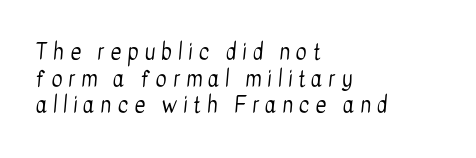
{"bold": "no", "underline": "no", "align": "left", "line_spacing": "normal", "line_spacing_ratio": 1.27, "letter_spacing": "wide", "letter_spacing_em": 0.29, "glyph_px": 21}
